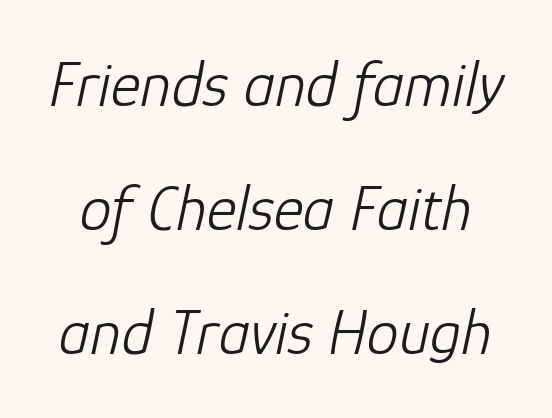
Q: Is the text bold? A: No.
Q: Is the text italic (slanted)? A: Yes, it leans right by about 12 degrees.
Q: Is the text underlined? A: No.
Q: Is the spacing between letters normal or unusually wide? A: Normal.
Q: Is the spacing between lines tight, normal or loose? A: Loose.
Q: Width (condensed, normal, or wide)? A: Normal.
Q: Stroke contrast? A: Low.
Q: x-height? A: Medium.
Q: Monospaced? A: No.
